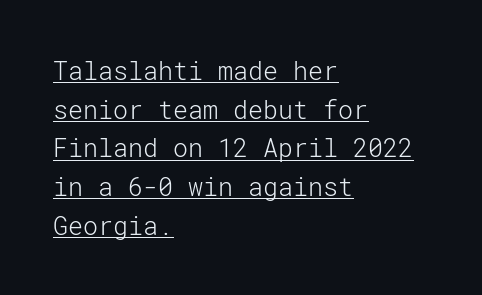
{"italic": "no", "bold": "no", "underline": "yes", "align": "left", "line_spacing": "normal", "line_spacing_ratio": 1.55, "letter_spacing": "normal", "letter_spacing_em": 0.0, "glyph_px": 25}
